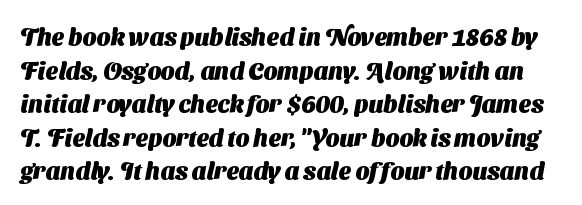
{"bold": "yes", "underline": "no", "line_spacing": "normal", "line_spacing_ratio": 1.4, "letter_spacing": "normal", "letter_spacing_em": 0.0, "glyph_px": 24}
